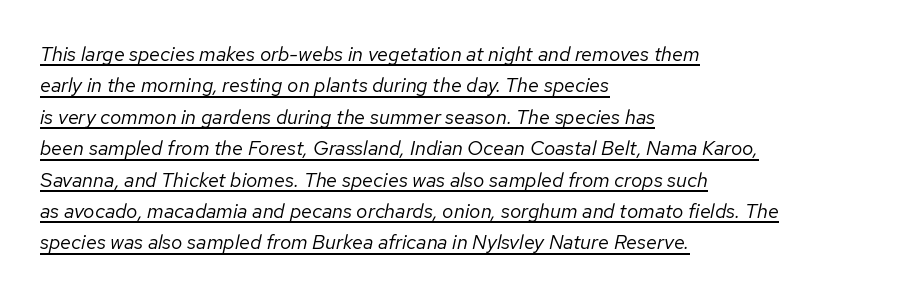
{"italic": "yes", "lean": "right", "slant_degrees": 12, "bold": "no", "underline": "yes", "align": "left", "line_spacing": "normal", "line_spacing_ratio": 1.57, "letter_spacing": "normal", "letter_spacing_em": 0.0, "glyph_px": 20}
